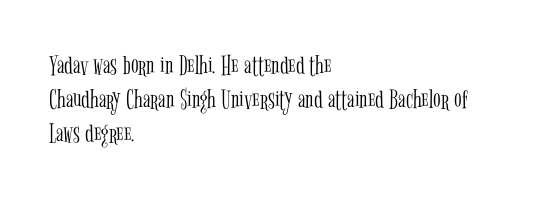
Q: Is the text bold? A: No.
Q: Is the text italic (slanted)? A: No, it is upright.
Q: Is the typeface a serif or a sans-serif typeface? A: Serif.
Q: Is the text underlined? A: No.
Q: How is the paragraph aligned? A: Left-aligned.
Q: Is the spacing between letters normal or unusually wide? A: Normal.
Q: Width (condensed, normal, or wide)? A: Condensed.
Q: Stroke contrast? A: Low.
Q: x-height? A: Medium.
Q: Monospaced? A: No.
